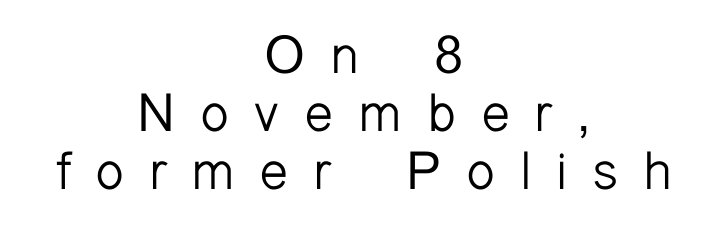
Q: Is the text bold? A: No.
Q: Is the text italic (slanted)? A: No, it is upright.
Q: Is the typeface a serif or a sans-serif typeface? A: Sans-serif.
Q: Is the text underlined? A: No.
Q: How is the paragraph aligned? A: Centered.
Q: Is the spacing between letters normal or unusually wide? A: Unusually wide.
Q: Is the spacing between lines tight, normal or loose? A: Tight.
Q: Width (condensed, normal, or wide)? A: Normal.
Q: Stroke contrast? A: Low.
Q: x-height? A: Medium.
Q: Monospaced? A: No.
